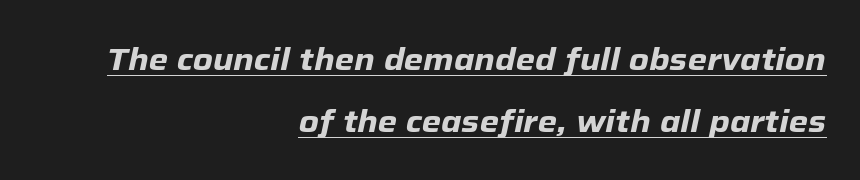
Q: Is the text bold? A: Yes.
Q: Is the text italic (slanted)? A: Yes, it leans right by about 12 degrees.
Q: Is the text underlined? A: Yes.
Q: How is the paragraph aligned? A: Right-aligned.
Q: Is the spacing between letters normal or unusually wide? A: Normal.
Q: Is the spacing between lines tight, normal or loose? A: Loose.
Q: Width (condensed, normal, or wide)? A: Normal.
Q: Stroke contrast? A: Low.
Q: x-height? A: Medium.
Q: Monospaced? A: No.
